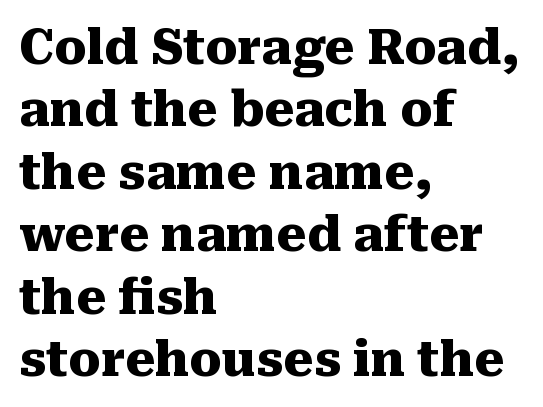
Students, observe: this is what conventionally led text looks like. Every character sits straight up, as roman type does. To sum up the face: it has serifs. No word sits above an underline. Character widths vary here, with narrow letters taking less room than wide ones. The text block is weighted toward the left margin, trailing off unevenly rightward.
